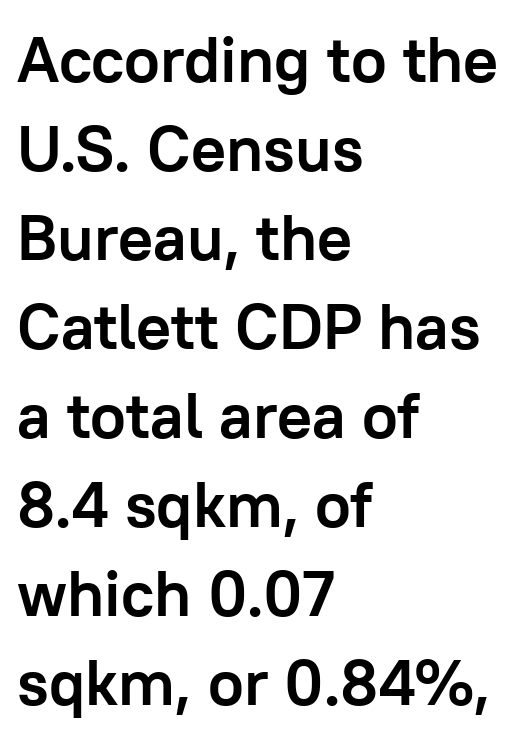
{"serif": "no", "italic": "no", "bold": "yes", "weight": "semibold", "width": "normal", "stroke_contrast": "low", "x_height": "medium", "monospaced": "no", "underline": "no", "align": "left", "line_spacing": "normal", "line_spacing_ratio": 1.37, "letter_spacing": "normal", "letter_spacing_em": 0.0, "glyph_px": 65}
